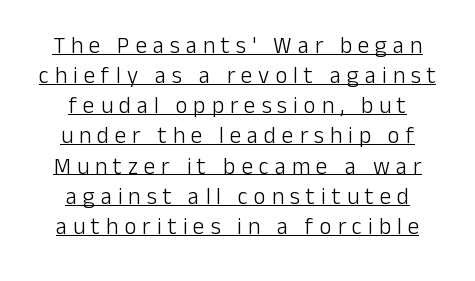
The image shows 23 px text type, upright; set centered, normal line spacing (1.31x), unusually wide letter spacing (+0.26 em), underlined.
